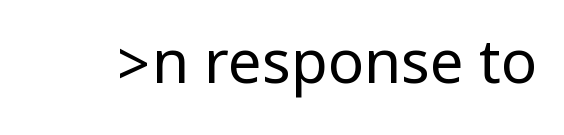
To sum up the face: it is a sans, with no serifs. Descenders hang freely into open space. Heft: none added — not bold. The specimen reads as upright at a glance. Each word holds together tightly as a unit, with standard inter-letter gaps.
